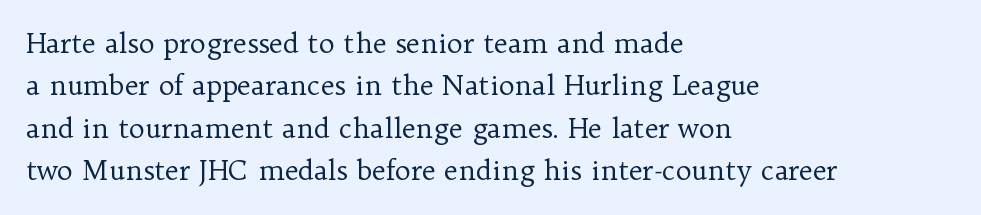
Q: Is the text bold? A: No.
Q: Is the text italic (slanted)? A: No, it is upright.
Q: Is the text underlined? A: No.
Q: How is the paragraph aligned? A: Left-aligned.
Q: Is the spacing between letters normal or unusually wide? A: Normal.
Q: Is the spacing between lines tight, normal or loose? A: Normal.
